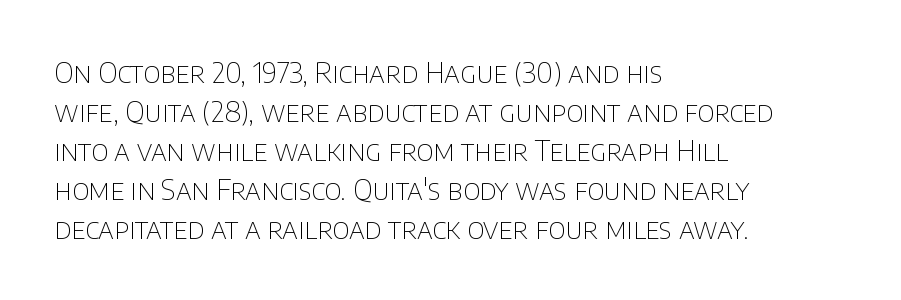
The image shows 28 px thin sans-serif type, upright; set left-aligned, normal line spacing (1.39x), normal letter spacing, not underlined; low stroke contrast and a large x-height.
